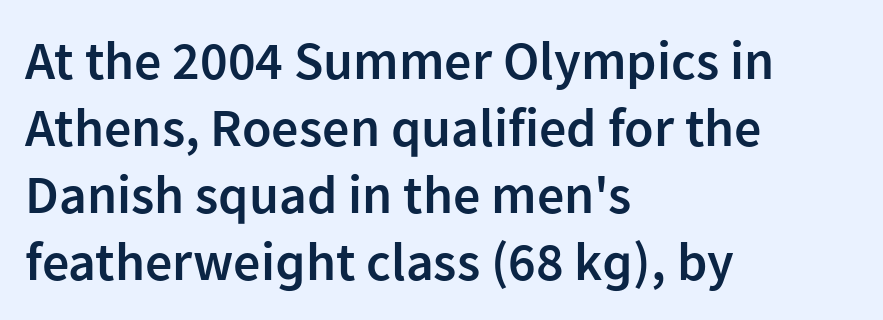
I'd describe the lettering as semibold — firm but not a full bold. The passage shown is typed in a proportional face where columns would drift. Left-aligned paragraph, ragged on the right. Designer's note — italics off, roman on.
